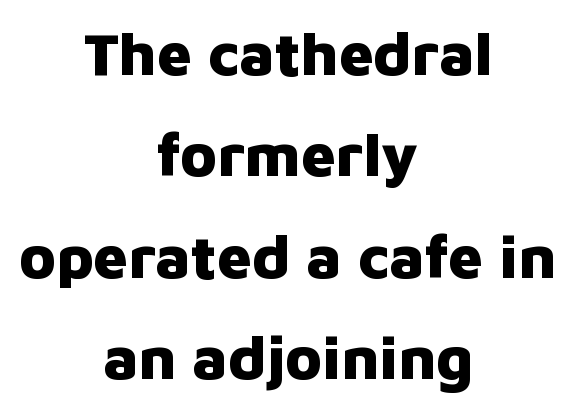
The glyphs in this specimen are sans serif. The passage is arranged like a title page — every line centered. The glyphs have the mass of a bold cut. Type without underlining. Every stem runs plumb, perpendicular to the baseline. Summary of vertical rhythm: regular, with standard interline spacing.
